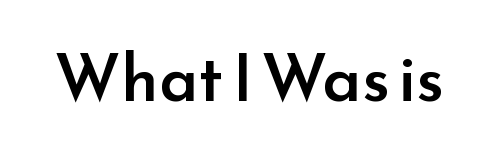
Q: Is the text bold? A: Semi-bold.
Q: Is the text italic (slanted)? A: No, it is upright.
Q: Is the typeface a serif or a sans-serif typeface? A: Sans-serif.
Q: Is the text underlined? A: No.
Q: Is the spacing between letters normal or unusually wide? A: Normal.
Q: Width (condensed, normal, or wide)? A: Normal.
Q: Stroke contrast? A: Low.
Q: x-height? A: Small.
Q: Monospaced? A: No.
